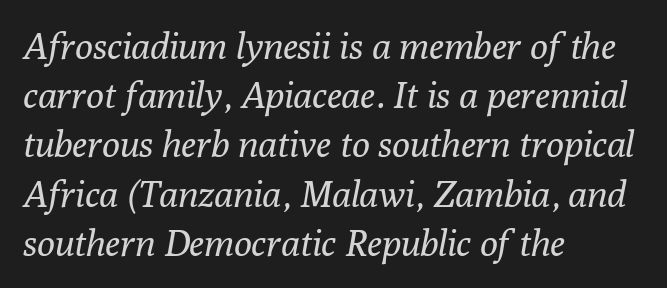
Q: Is the text bold? A: No.
Q: Is the text italic (slanted)? A: Yes, it leans right by about 10 degrees.
Q: Is the typeface a serif or a sans-serif typeface? A: Serif.
Q: Is the text underlined? A: No.
Q: How is the paragraph aligned? A: Left-aligned.
Q: Is the spacing between letters normal or unusually wide? A: Normal.
Q: Is the spacing between lines tight, normal or loose? A: Normal.
Q: Width (condensed, normal, or wide)? A: Normal.
Q: Stroke contrast? A: Low.
Q: x-height? A: Medium.
Q: Monospaced? A: No.
